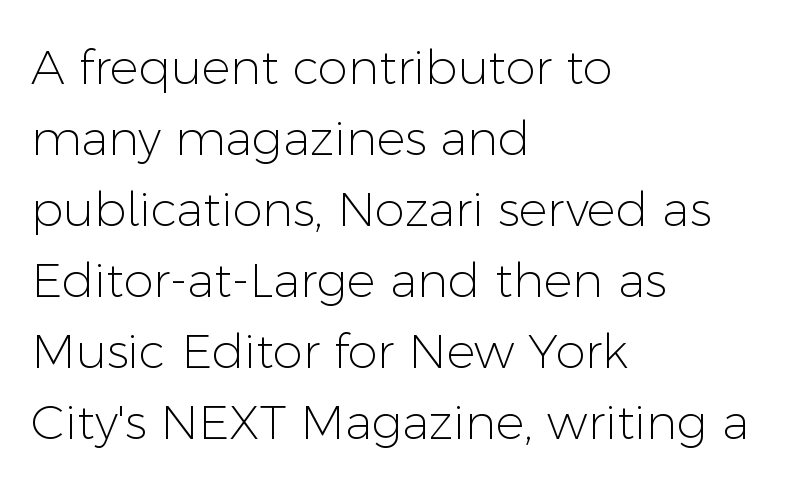
Q: Is the text bold? A: No.
Q: Is the text italic (slanted)? A: No, it is upright.
Q: Is the typeface a serif or a sans-serif typeface? A: Sans-serif.
Q: Is the text underlined? A: No.
Q: How is the paragraph aligned? A: Left-aligned.
Q: Is the spacing between letters normal or unusually wide? A: Normal.
Q: Is the spacing between lines tight, normal or loose? A: Normal.
Q: Width (condensed, normal, or wide)? A: Normal.
Q: Stroke contrast? A: Low.
Q: x-height? A: Medium.
Q: Monospaced? A: No.
